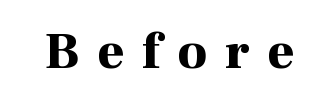
Q: Is the text bold? A: Yes.
Q: Is the text italic (slanted)? A: No, it is upright.
Q: Is the typeface a serif or a sans-serif typeface? A: Serif.
Q: Is the text underlined? A: No.
Q: Is the spacing between letters normal or unusually wide? A: Unusually wide.
Q: Width (condensed, normal, or wide)? A: Normal.
Q: Stroke contrast? A: High.
Q: x-height? A: Medium.
Q: Monospaced? A: No.
